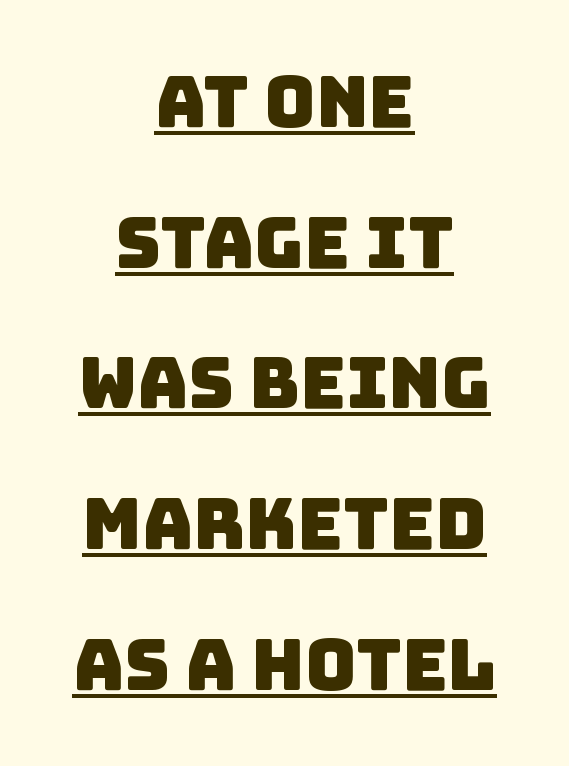
{"serif": "no", "width": "normal", "stroke_contrast": "low", "x_height": "large", "monospaced": "no", "underline": "yes", "align": "center", "line_spacing": "loose", "line_spacing_ratio": 2.01, "letter_spacing": "normal", "letter_spacing_em": 0.0, "glyph_px": 70}
